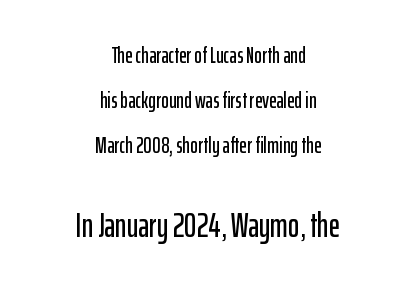
Note the varied advance widths — an 'i' is clearly narrower than an 'm'. The font family rendered here belongs to the sans-serif group. The string is rendered with underlining switched off. Compared with typical body copy, the letter spacing here is the same. Typeset on center — no edge is straight. Scale increases going downward across the two blocks.
